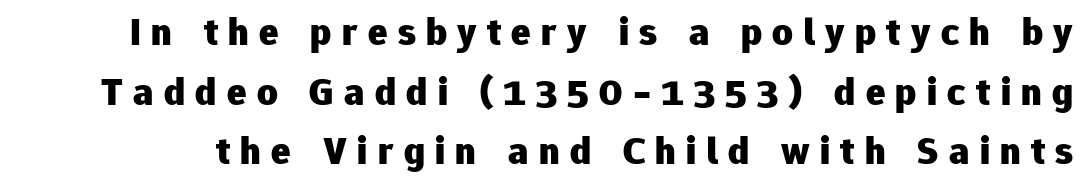
The image shows 40 px heavy sans-serif type, upright; set normal line spacing (1.49x), unusually wide letter spacing (+0.26 em), not underlined; low stroke contrast and a medium x-height.
